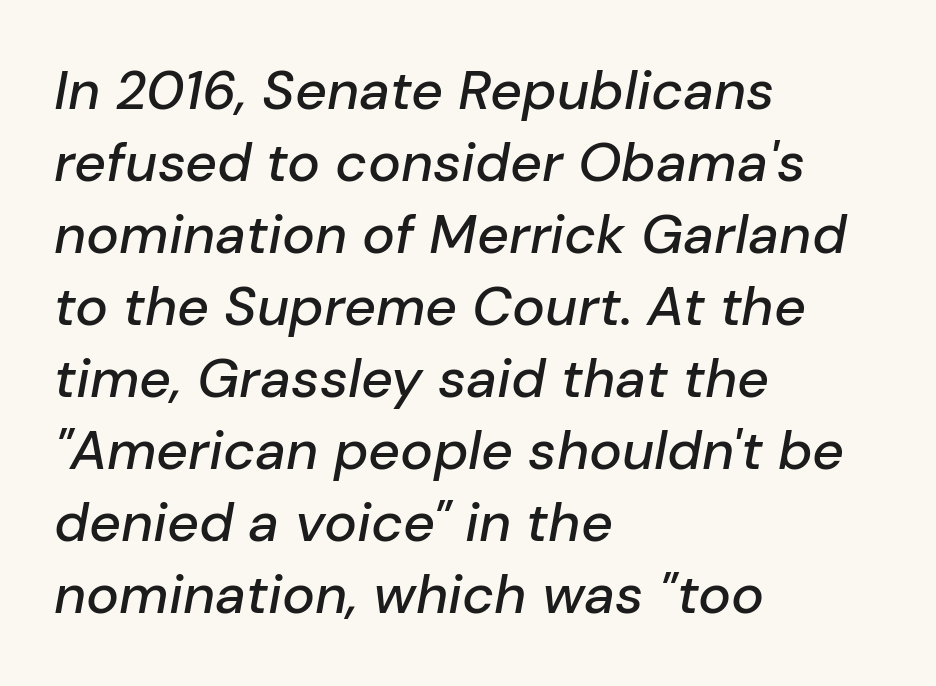
Q: Is the text italic (slanted)? A: Yes, it leans right by about 10 degrees.
Q: Is the text underlined? A: No.
Q: How is the paragraph aligned? A: Left-aligned.
Q: Is the spacing between letters normal or unusually wide? A: Normal.
Q: Is the spacing between lines tight, normal or loose? A: Normal.
Q: Width (condensed, normal, or wide)? A: Normal.
Q: Stroke contrast? A: Low.
Q: x-height? A: Medium.
Q: Monospaced? A: No.
